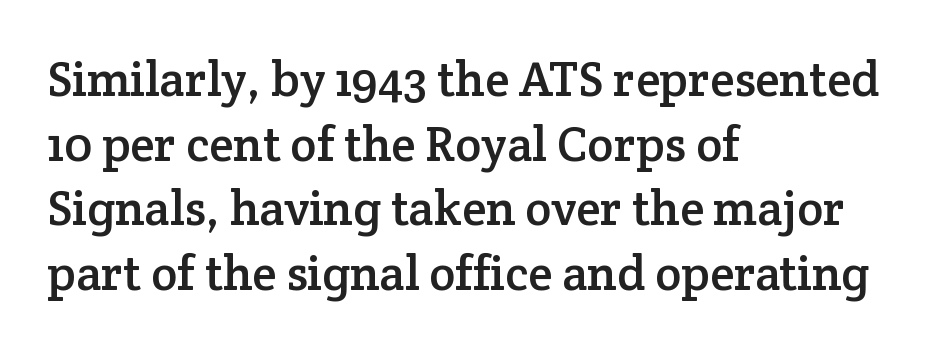
The image shows 49 px serif type, upright; set left-aligned, normal line spacing (1.32x), normal letter spacing, not underlined; low stroke contrast and a medium x-height.
